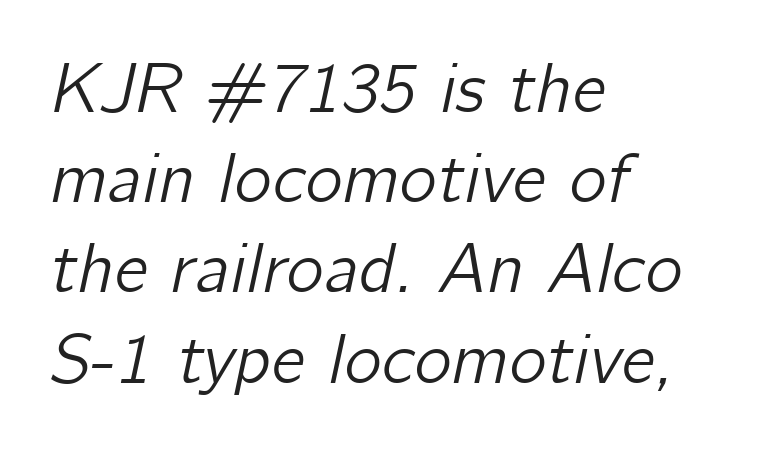
{"italic": "yes", "lean": "right", "slant_degrees": 12, "width": "normal", "stroke_contrast": "low", "x_height": "medium", "monospaced": "no", "underline": "no", "align": "left", "line_spacing": "normal", "line_spacing_ratio": 1.27, "letter_spacing": "normal", "letter_spacing_em": 0.0, "glyph_px": 71}
